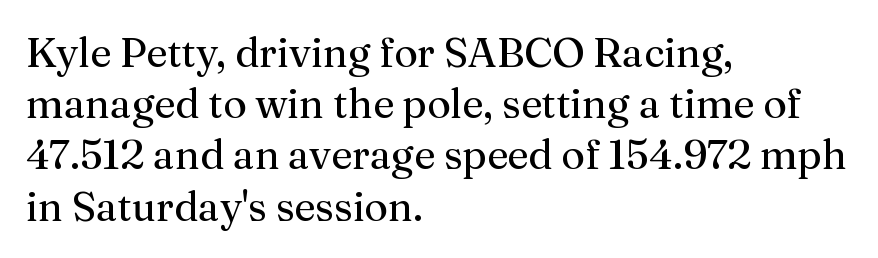
The image shows 41 px regular-weight serif type, upright; set left-aligned, normal line spacing (1.25x), normal letter spacing, not underlined; medium stroke contrast and a medium x-height.
